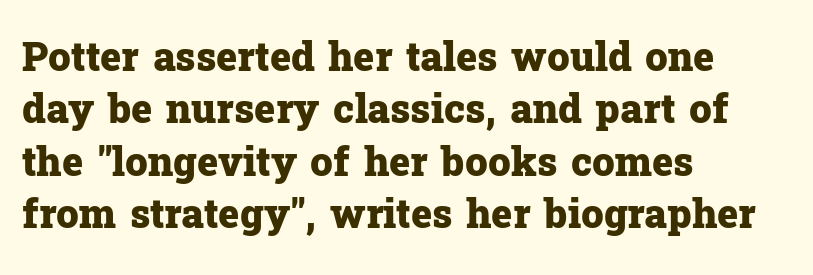
The image shows 40 px heavy serif type, upright; set left-aligned, normal line spacing (1.31x), normal letter spacing, not underlined; low stroke contrast and a medium x-height.
